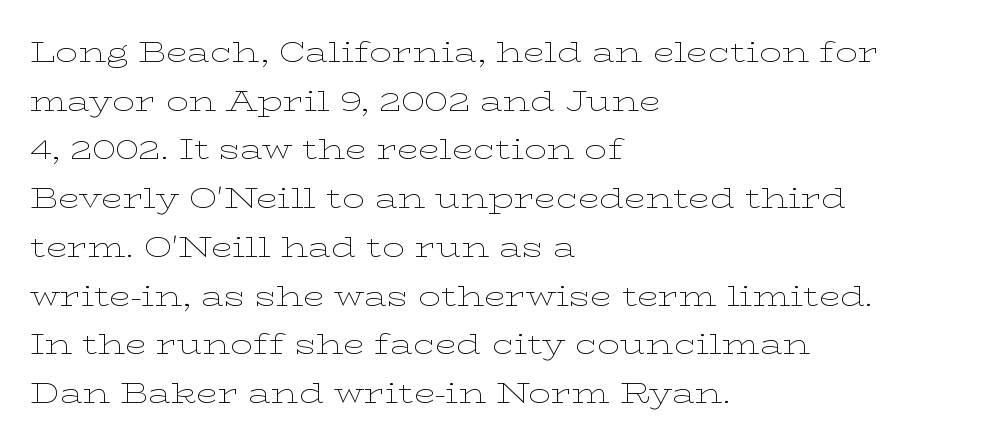
The image shows 28 px thin, wide serif type, upright; set left-aligned, line spacing 1.74x, normal letter spacing, not underlined; low stroke contrast and a medium x-height.
